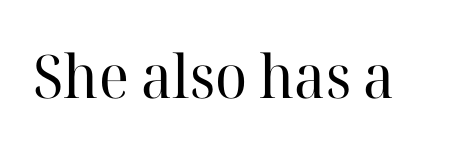
The image shows 60 px regular-weight serif type, upright; set normal letter spacing, not underlined; high stroke contrast and a medium x-height.
